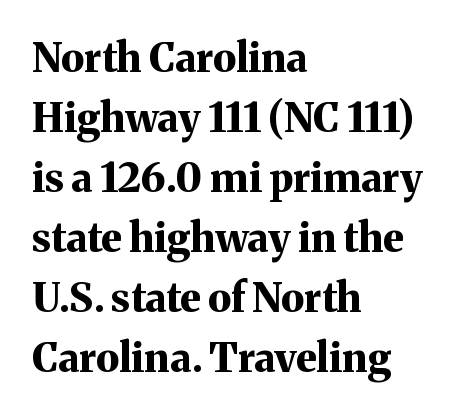
Q: Is the text bold? A: Yes.
Q: Is the text italic (slanted)? A: No, it is upright.
Q: Is the typeface a serif or a sans-serif typeface? A: Serif.
Q: Is the text underlined? A: No.
Q: How is the paragraph aligned? A: Left-aligned.
Q: Is the spacing between letters normal or unusually wide? A: Normal.
Q: Is the spacing between lines tight, normal or loose? A: Normal.
Q: Width (condensed, normal, or wide)? A: Normal.
Q: Stroke contrast? A: Medium.
Q: x-height? A: Medium.
Q: Monospaced? A: No.
